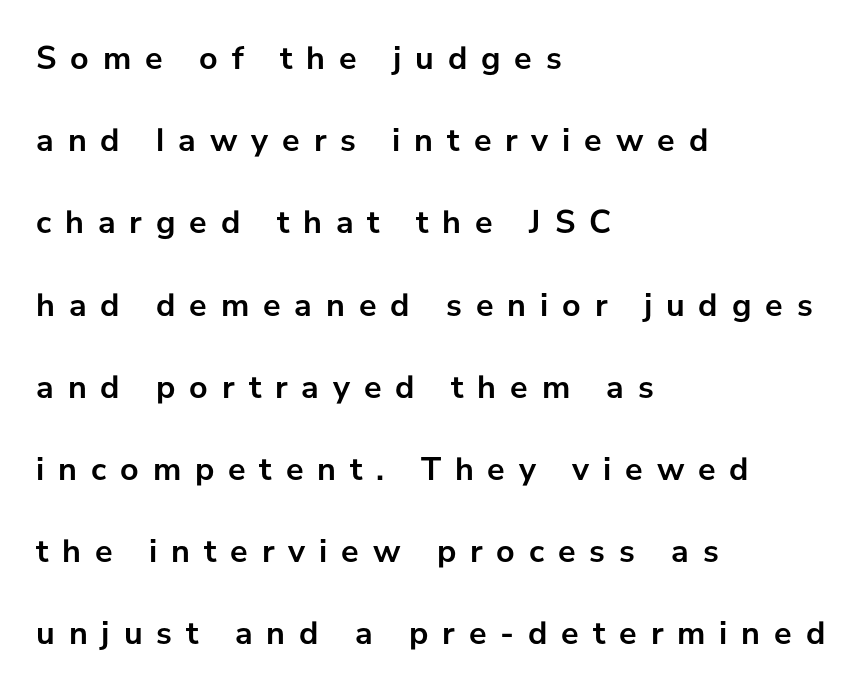
{"serif": "no", "italic": "no", "bold": "yes", "weight": "semibold", "width": "normal", "stroke_contrast": "low", "x_height": "medium", "monospaced": "no", "underline": "no", "align": "left", "line_spacing": "loose", "line_spacing_ratio": 2.49, "letter_spacing": "wide", "letter_spacing_em": 0.42, "glyph_px": 33}
